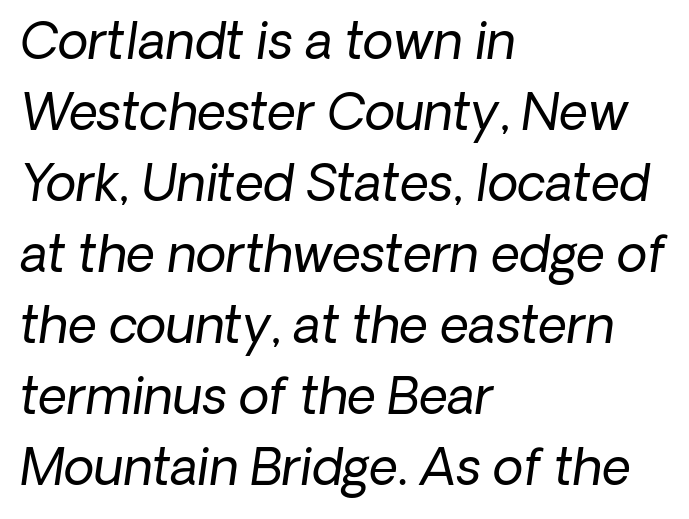
The image shows 50 px regular-weight type, italic (leaning right); set left-aligned, normal line spacing (1.42x), normal letter spacing, not underlined; low stroke contrast and a medium x-height.
